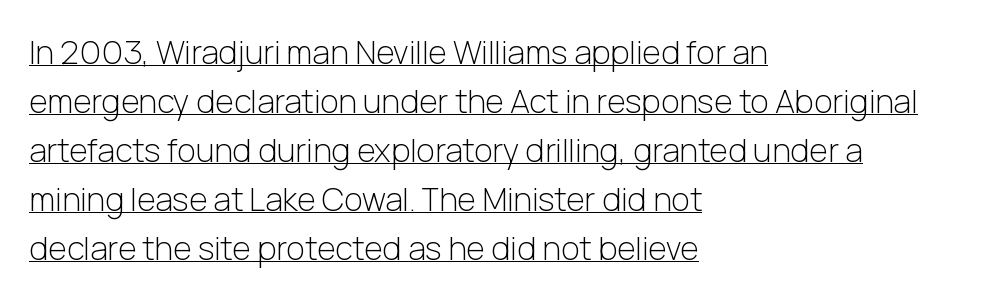
Q: Is the text bold? A: No.
Q: Is the text italic (slanted)? A: No, it is upright.
Q: Is the typeface a serif or a sans-serif typeface? A: Sans-serif.
Q: Is the text underlined? A: Yes.
Q: How is the paragraph aligned? A: Left-aligned.
Q: Is the spacing between letters normal or unusually wide? A: Normal.
Q: Is the spacing between lines tight, normal or loose? A: Normal.
Q: Width (condensed, normal, or wide)? A: Normal.
Q: Stroke contrast? A: Low.
Q: x-height? A: Medium.
Q: Monospaced? A: No.
